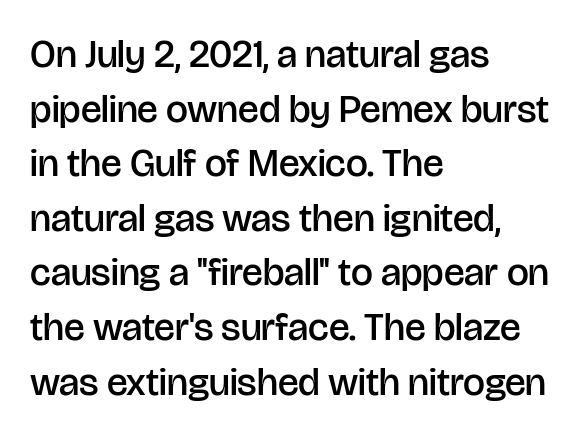
{"serif": "no", "italic": "no", "bold": "semi", "weight": "semibold", "width": "normal", "stroke_contrast": "low", "x_height": "large", "monospaced": "no", "underline": "no", "align": "left", "line_spacing": "normal", "line_spacing_ratio": 1.4, "letter_spacing": "normal", "letter_spacing_em": 0.0, "glyph_px": 39}
